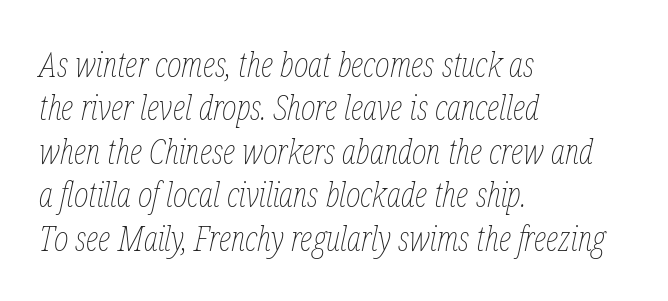
{"italic": "yes", "lean": "right", "slant_degrees": 12, "bold": "no", "weight": "thin", "width": "condensed", "stroke_contrast": "low", "x_height": "medium", "monospaced": "no", "underline": "no", "align": "left", "line_spacing_ratio": 1.24, "letter_spacing": "normal", "letter_spacing_em": 0.0, "glyph_px": 35}
